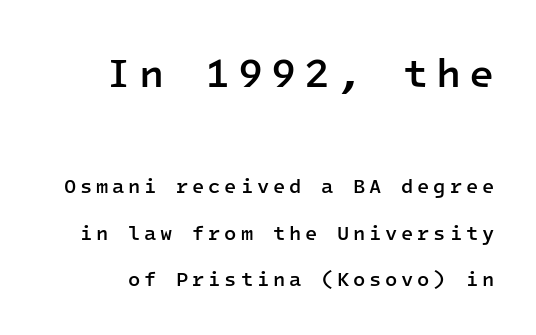
Q: Is the text bold? A: Semi-bold.
Q: Is the text italic (slanted)? A: No, it is upright.
Q: Is the typeface a serif or a sans-serif typeface? A: Sans-serif.
Q: Is the text underlined? A: No.
Q: Is the spacing between lines tight, normal or loose? A: Loose.
Q: Which block of text is set in a larger size, the first (top) or the second (bottom)? A: The first (top) one.
Q: Width (condensed, normal, or wide)? A: Normal.
Q: Stroke contrast? A: Low.
Q: x-height? A: Medium.
Q: Monospaced? A: Yes.
